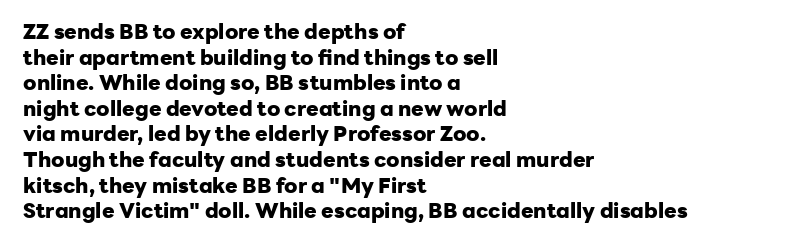
{"italic": "no", "bold": "yes", "underline": "no", "align": "left", "line_spacing_ratio": 1.22, "letter_spacing": "normal", "letter_spacing_em": 0.0, "glyph_px": 21}
